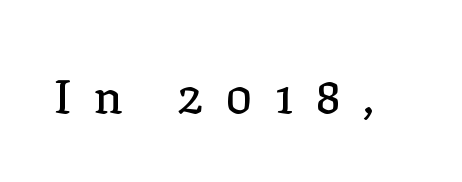
The image shows 48 px serif type, upright; set unusually wide letter spacing (+0.45 em), not underlined; low stroke contrast and a medium x-height.
